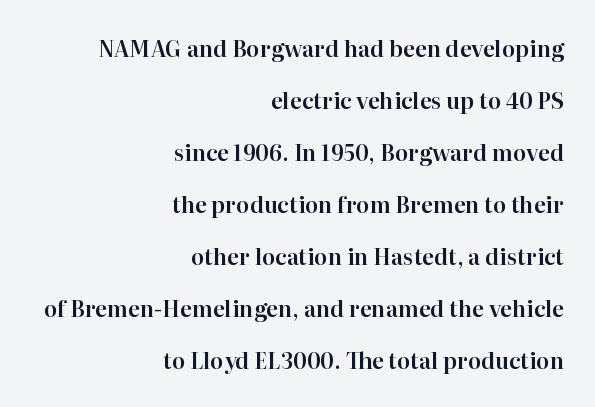
Q: Is the text italic (slanted)? A: No, it is upright.
Q: Is the text underlined? A: No.
Q: How is the paragraph aligned? A: Right-aligned.
Q: Is the spacing between letters normal or unusually wide? A: Normal.
Q: Is the spacing between lines tight, normal or loose? A: Loose.
